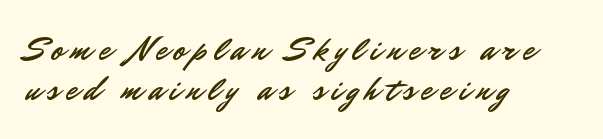
Q: Is the text italic (slanted)? A: Yes.
Q: Is the typeface a serif or a sans-serif typeface? A: Sans-serif.
Q: Is the text underlined? A: No.
Q: How is the paragraph aligned? A: Left-aligned.
Q: Is the spacing between letters normal or unusually wide? A: Unusually wide.
Q: Width (condensed, normal, or wide)? A: Normal.
Q: Stroke contrast? A: Low.
Q: x-height? A: Small.
Q: Monospaced? A: No.
